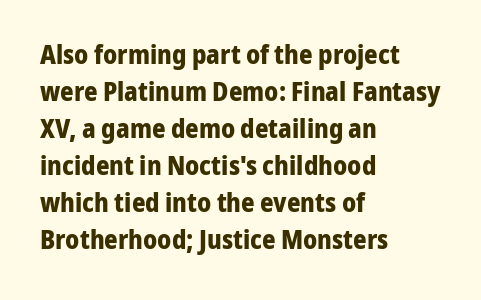
The image shows 26 px bold type, upright; set left-aligned, normal line spacing (1.42x), normal letter spacing, not underlined.
